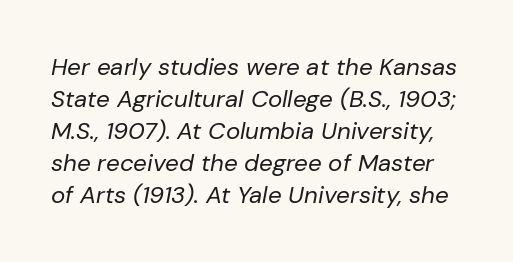
Q: Is the text bold? A: No.
Q: Is the text italic (slanted)? A: Yes, it leans right by about 10 degrees.
Q: Is the text underlined? A: No.
Q: Is the spacing between letters normal or unusually wide? A: Normal.
Q: Is the spacing between lines tight, normal or loose? A: Normal.
